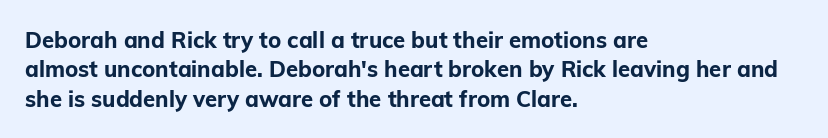
Q: Is the text bold? A: Yes.
Q: Is the text italic (slanted)? A: No, it is upright.
Q: Is the text underlined? A: No.
Q: How is the paragraph aligned? A: Left-aligned.
Q: Is the spacing between letters normal or unusually wide? A: Normal.
Q: Is the spacing between lines tight, normal or loose? A: Normal.
